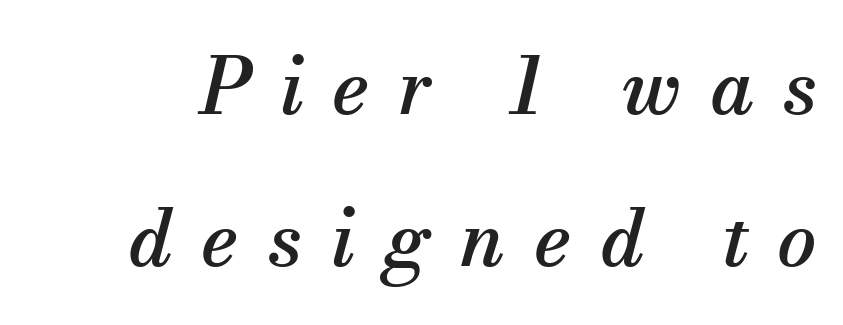
Unlike a clean sans, this face finishes its strokes with serifs. Glance below the letters and you will spot only blank space. Characters are canted at an angle relative to the baseline's perpendicular. Here the designer chose a conventional face with non-uniform glyph widths.
